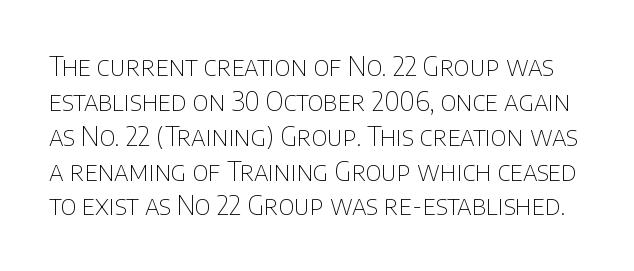
Style check: upright. Notice how descenders clear the ascenders below comfortably — that's standard leading. The passage shown is not underscored anywhere. Compared with typical body copy, the letter spacing here is the same. The characters are drawn with everyday or finer stroke widths.
